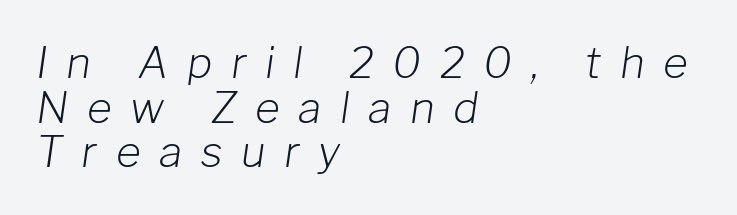
{"italic": "yes", "lean": "right", "slant_degrees": 8, "bold": "no", "weight": "light", "width": "normal", "stroke_contrast": "low", "x_height": "medium", "monospaced": "no", "underline": "no", "align": "left", "line_spacing": "tight", "line_spacing_ratio": 1.04, "letter_spacing": "wide", "letter_spacing_em": 0.43, "glyph_px": 43}
